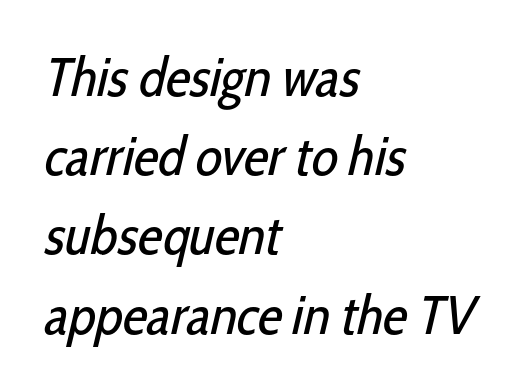
Q: Is the text bold? A: No.
Q: Is the typeface a serif or a sans-serif typeface? A: Sans-serif.
Q: Is the text underlined? A: No.
Q: How is the paragraph aligned? A: Left-aligned.
Q: Is the spacing between letters normal or unusually wide? A: Normal.
Q: Is the spacing between lines tight, normal or loose? A: Normal.
Q: Width (condensed, normal, or wide)? A: Condensed.
Q: Stroke contrast? A: Low.
Q: x-height? A: Medium.
Q: Monospaced? A: No.
